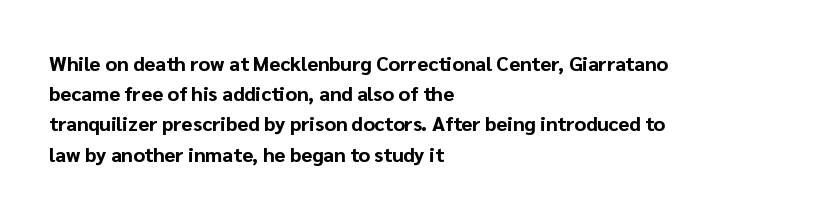
Where is the straight margin? On the left. Between one letter and the next there's only the usual sliver of space. Is there any slant? The stems are plumb. Every letter is thick-stroked: bold, no question.
